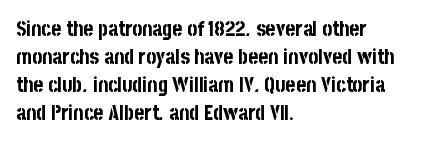
The image shows 21 px bold type, upright; set left-aligned, normal line spacing (1.33x), normal letter spacing, not underlined.
